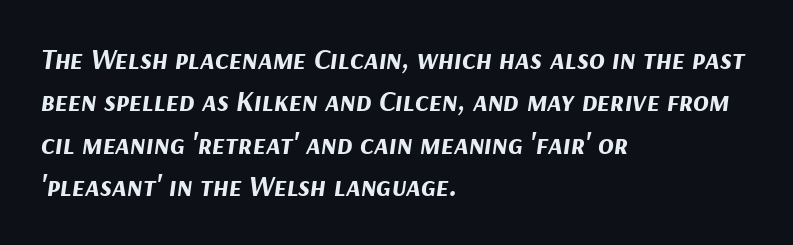
The image shows 29 px bold type, italic (leaning right); set left-aligned, normal line spacing (1.46x), normal letter spacing, not underlined; medium stroke contrast and a medium x-height.
